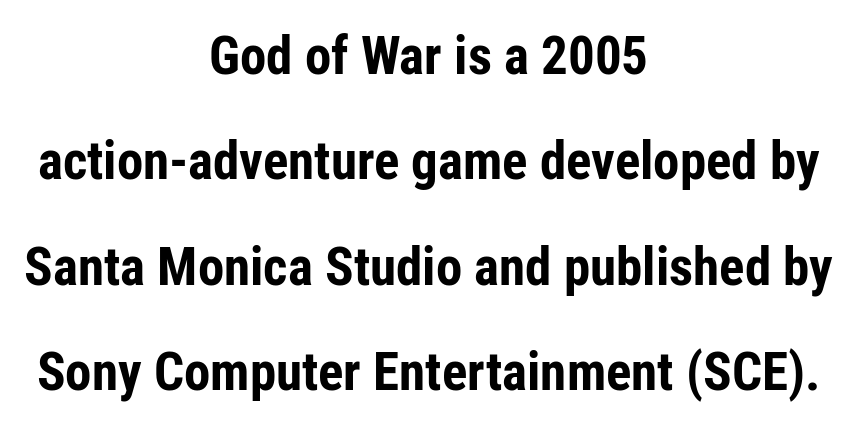
{"serif": "no", "italic": "no", "bold": "yes", "weight": "bold", "width": "condensed", "stroke_contrast": "low", "x_height": "medium", "monospaced": "no", "underline": "no", "align": "center", "line_spacing": "loose", "line_spacing_ratio": 1.99, "letter_spacing": "normal", "letter_spacing_em": 0.0, "glyph_px": 53}
